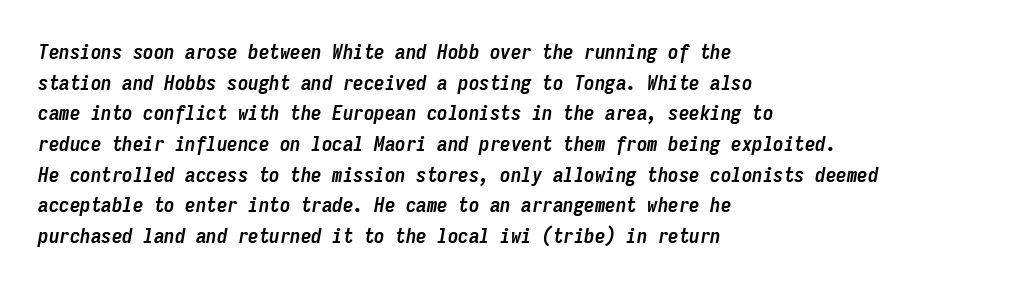
The image shows 21 px bold type, italic (leaning right); set left-aligned, normal line spacing (1.46x), normal letter spacing, not underlined.
